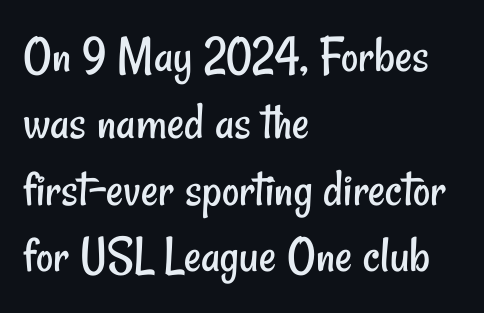
{"serif": "no", "bold": "no", "weight": "regular", "width": "condensed", "stroke_contrast": "low", "x_height": "small", "monospaced": "no", "underline": "no", "align": "left", "line_spacing": "normal", "line_spacing_ratio": 1.26, "letter_spacing": "normal", "letter_spacing_em": 0.0, "glyph_px": 53}
